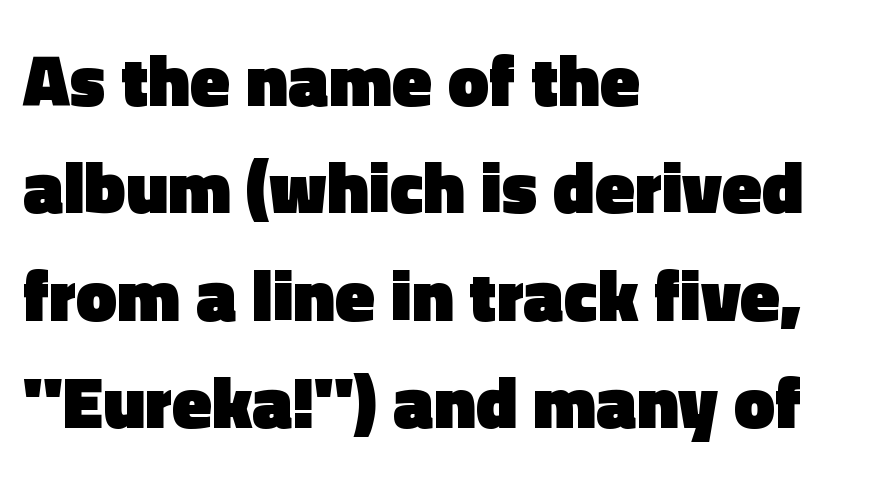
Each letter keeps its own natural width here, so spacing adapts to shape. Font category for this specimen: sans-serif. Honestly, there is no underline to notice here at all. This rendering uses left alignment, leaving the right contour irregular. A typesetter would call this zero additional tracking.
